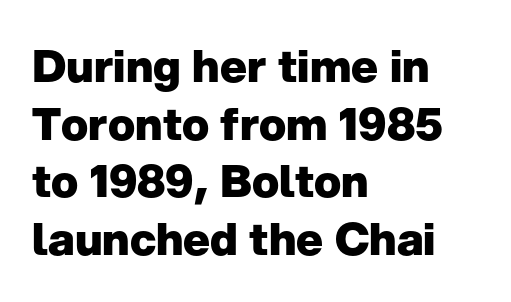
Q: Is the text bold? A: Yes.
Q: Is the text italic (slanted)? A: No, it is upright.
Q: Is the typeface a serif or a sans-serif typeface? A: Sans-serif.
Q: Is the text underlined? A: No.
Q: How is the paragraph aligned? A: Left-aligned.
Q: Is the spacing between letters normal or unusually wide? A: Normal.
Q: Is the spacing between lines tight, normal or loose? A: Normal.
Q: Width (condensed, normal, or wide)? A: Normal.
Q: Stroke contrast? A: Low.
Q: x-height? A: Medium.
Q: Monospaced? A: No.
